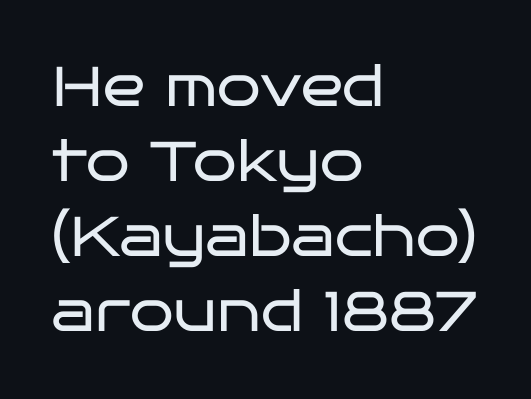
Q: Is the text bold? A: No.
Q: Is the text italic (slanted)? A: No, it is upright.
Q: Is the typeface a serif or a sans-serif typeface? A: Sans-serif.
Q: Is the text underlined? A: No.
Q: How is the paragraph aligned? A: Left-aligned.
Q: Is the spacing between letters normal or unusually wide? A: Normal.
Q: Is the spacing between lines tight, normal or loose? A: Normal.
Q: Width (condensed, normal, or wide)? A: Wide.
Q: Stroke contrast? A: Low.
Q: x-height? A: Large.
Q: Monospaced? A: No.
